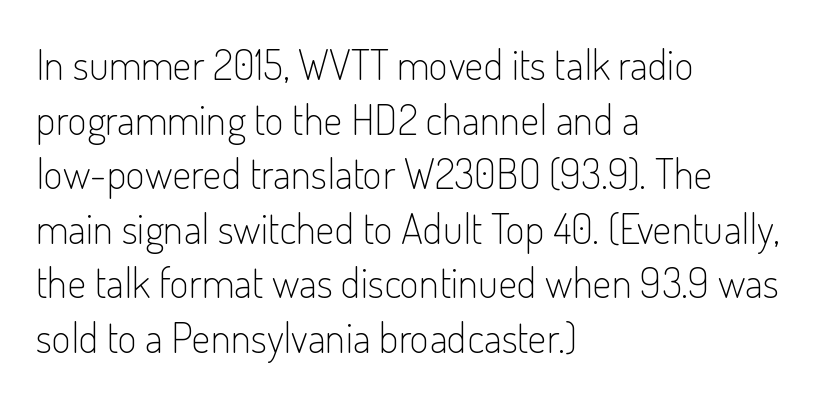
{"serif": "no", "italic": "no", "bold": "no", "weight": "light", "width": "condensed", "stroke_contrast": "low", "x_height": "small", "monospaced": "no", "underline": "no", "align": "left", "line_spacing": "normal", "line_spacing_ratio": 1.3, "letter_spacing": "normal", "letter_spacing_em": 0.0, "glyph_px": 42}
